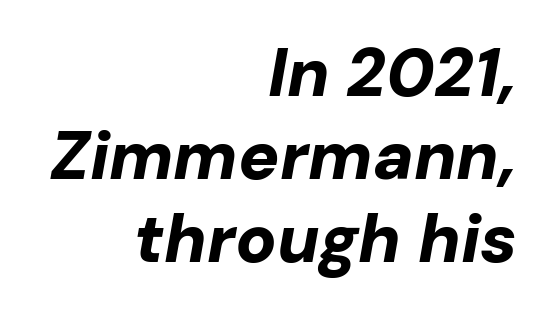
The image shows 68 px bold type, italic (leaning right); set right-aligned, line spacing 1.22x, normal letter spacing, not underlined; low stroke contrast and a medium x-height.
